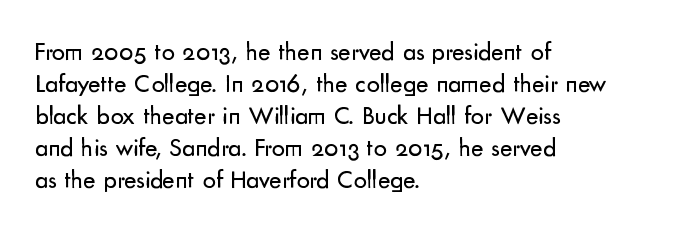
The image shows 26 px text type, upright; set left-aligned, line spacing 1.23x, normal letter spacing, not underlined.
